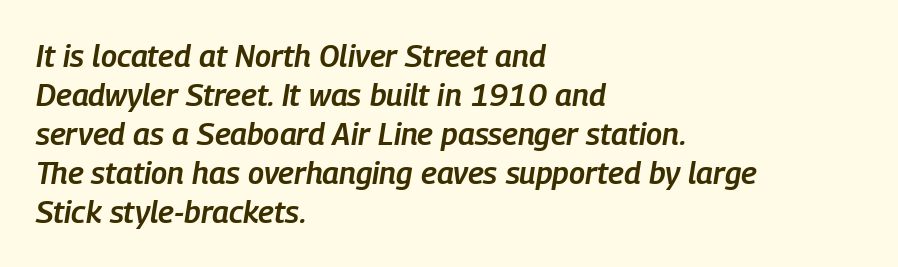
Q: Is the text bold? A: Semi-bold.
Q: Is the text italic (slanted)? A: Yes, it leans right by about 9 degrees.
Q: Is the text underlined? A: No.
Q: How is the paragraph aligned? A: Left-aligned.
Q: Is the spacing between letters normal or unusually wide? A: Normal.
Q: Is the spacing between lines tight, normal or loose? A: Normal.
Q: Width (condensed, normal, or wide)? A: Condensed.
Q: Stroke contrast? A: Low.
Q: x-height? A: Medium.
Q: Monospaced? A: No.
